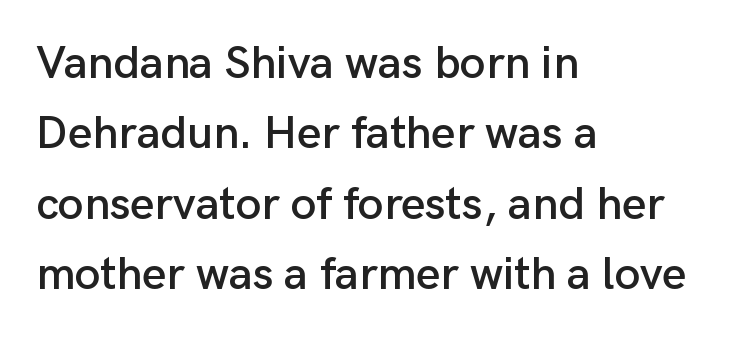
{"serif": "no", "italic": "no", "width": "normal", "stroke_contrast": "low", "x_height": "medium", "monospaced": "no", "underline": "no", "align": "left", "line_spacing": "normal", "line_spacing_ratio": 1.53, "letter_spacing": "normal", "letter_spacing_em": 0.0, "glyph_px": 46}
